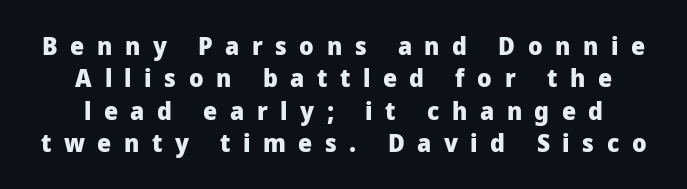
How are the letters spaced? Widely, with obvious added tracking. Reading down the block, each line starts at a different indent, mirrored at its end. This block has exactly the height ordinary leading produces. Posture: vertical. The sample has been set heavy, in full bold. A bare baseline throughout the passage.
